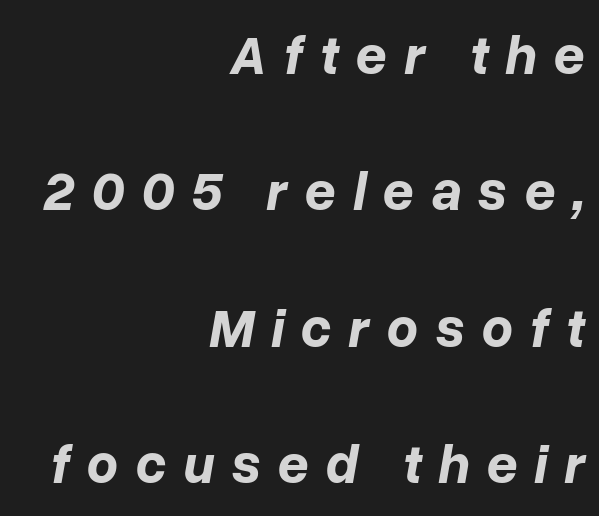
Plain, unruled lines of type. Look at the stroke-to-counter ratio: heavy, a bold. Typeset ragged left — the right edge is the straight one. Does the lettering tilt? It does — this is italic.
